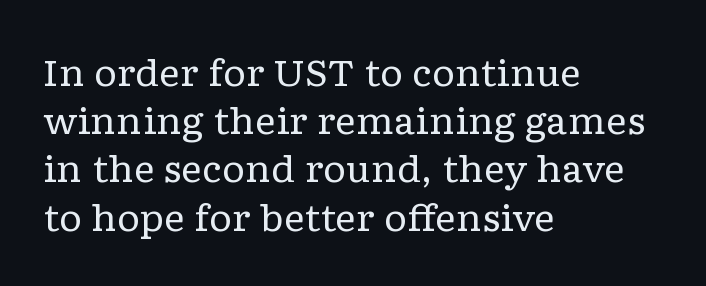
The image shows 36 px regular-weight, wide serif type, upright; set left-aligned, normal line spacing (1.34x), normal letter spacing, not underlined; low stroke contrast and a medium x-height.
